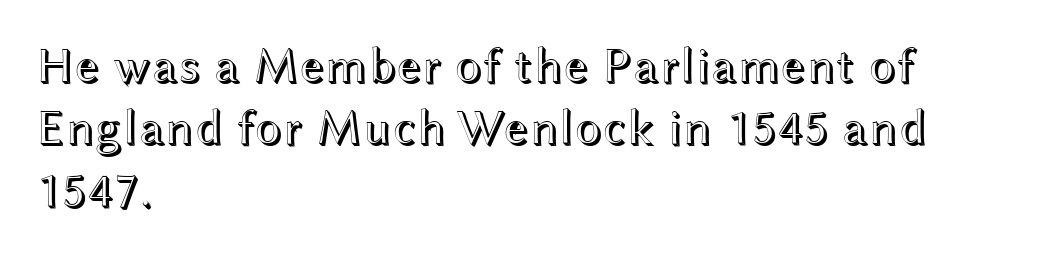
Q: Is the text italic (slanted)? A: No, it is upright.
Q: Is the text underlined? A: No.
Q: How is the paragraph aligned? A: Left-aligned.
Q: Is the spacing between letters normal or unusually wide? A: Normal.
Q: Is the spacing between lines tight, normal or loose? A: Normal.
Q: Width (condensed, normal, or wide)? A: Wide.
Q: x-height? A: Medium.
Q: Monospaced? A: No.
